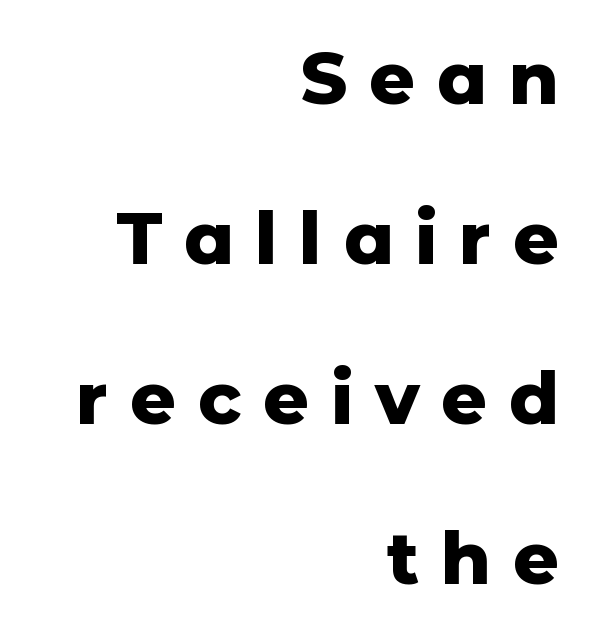
The image shows 72 px heavy sans-serif type, upright; set right-aligned, loose line spacing (2.22x), unusually wide letter spacing (+0.3 em), not underlined; low stroke contrast and a medium x-height.
